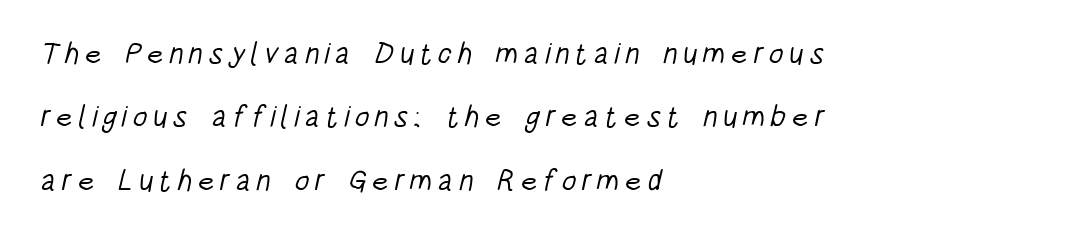
Q: Is the text bold? A: No.
Q: Is the typeface a serif or a sans-serif typeface? A: Sans-serif.
Q: Is the text underlined? A: No.
Q: How is the paragraph aligned? A: Left-aligned.
Q: Is the spacing between lines tight, normal or loose? A: Loose.
Q: Width (condensed, normal, or wide)? A: Condensed.
Q: Stroke contrast? A: Low.
Q: x-height? A: Large.
Q: Monospaced? A: No.
